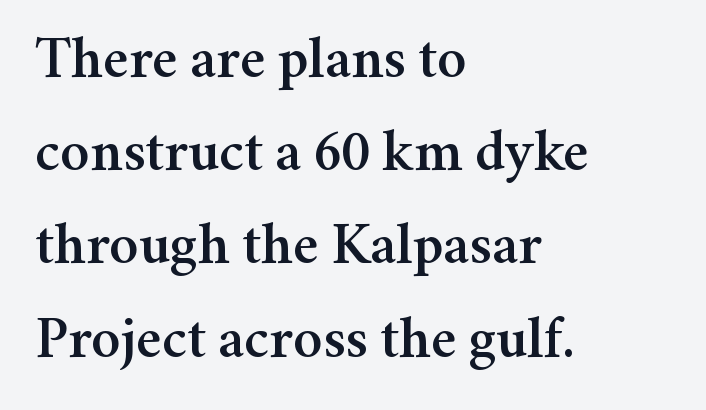
{"serif": "yes", "italic": "no", "width": "normal", "stroke_contrast": "medium", "x_height": "medium", "monospaced": "no", "underline": "no", "align": "left", "line_spacing": "normal", "line_spacing_ratio": 1.58, "letter_spacing": "normal", "letter_spacing_em": 0.0, "glyph_px": 59}
